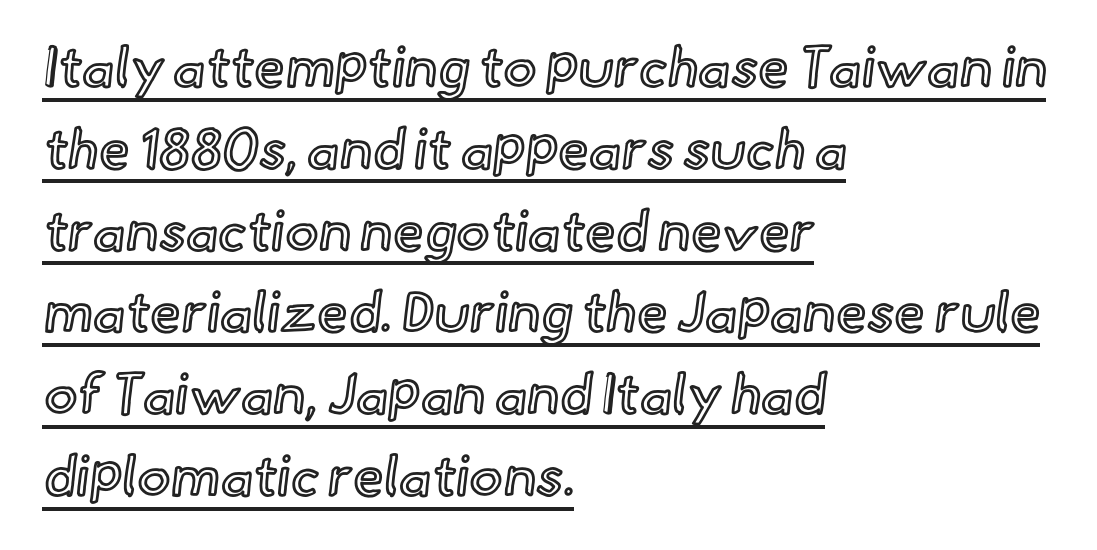
The image shows 56 px text type; set left-aligned, normal line spacing (1.46x), normal letter spacing, underlined; a small x-height.
